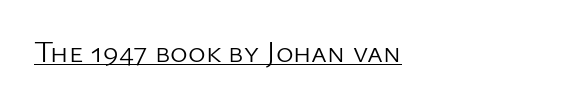
Q: Is the text bold? A: No.
Q: Is the text italic (slanted)? A: No, it is upright.
Q: Is the typeface a serif or a sans-serif typeface? A: Sans-serif.
Q: Is the text underlined? A: Yes.
Q: How is the paragraph aligned? A: Left-aligned.
Q: Is the spacing between letters normal or unusually wide? A: Normal.
Q: Width (condensed, normal, or wide)? A: Normal.
Q: Stroke contrast? A: Low.
Q: x-height? A: Medium.
Q: Monospaced? A: No.
